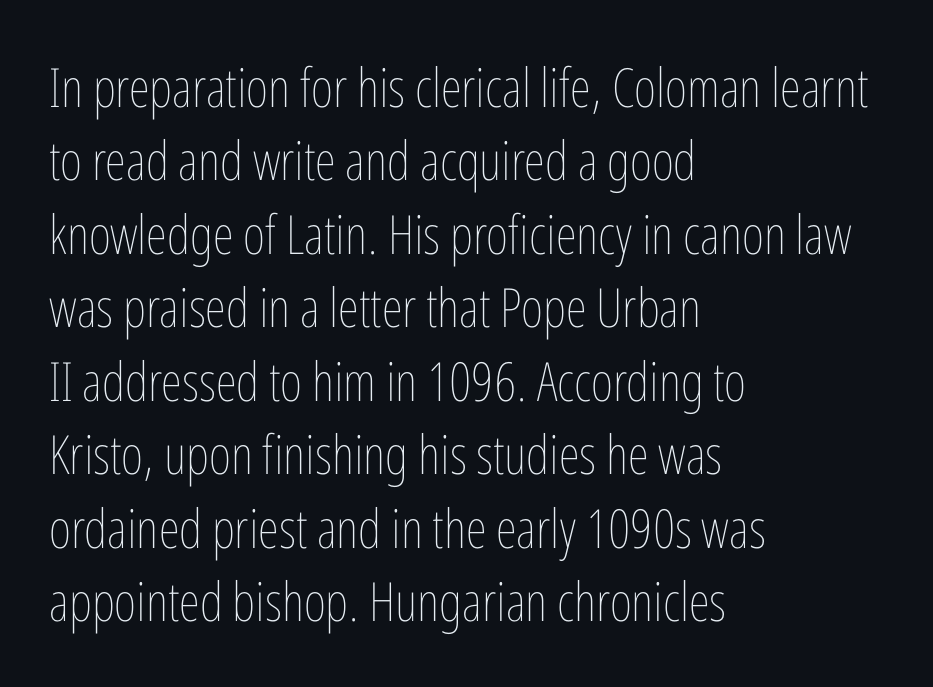
The image shows 54 px thin, condensed type, upright; set left-aligned, normal line spacing (1.36x), normal letter spacing, not underlined; low stroke contrast and a medium x-height.
